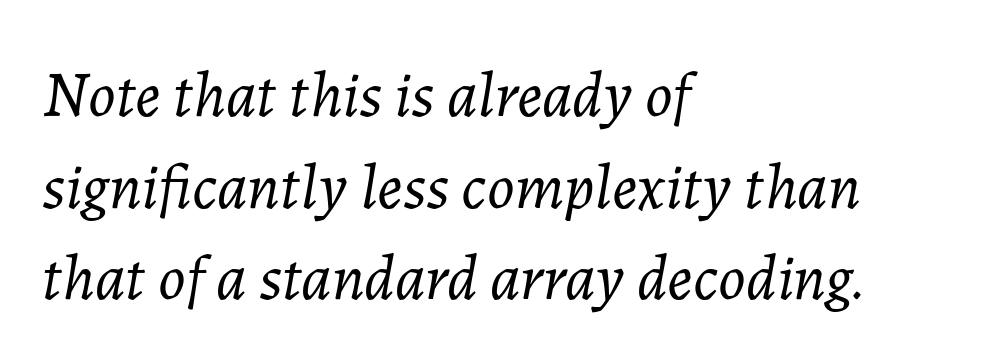
Q: Is the text bold? A: No.
Q: Is the text italic (slanted)? A: Yes, it leans right by about 7 degrees.
Q: Is the text underlined? A: No.
Q: How is the paragraph aligned? A: Left-aligned.
Q: Is the spacing between letters normal or unusually wide? A: Normal.
Q: Is the spacing between lines tight, normal or loose? A: Normal.
Q: Width (condensed, normal, or wide)? A: Normal.
Q: Stroke contrast? A: Low.
Q: x-height? A: Medium.
Q: Monospaced? A: No.
